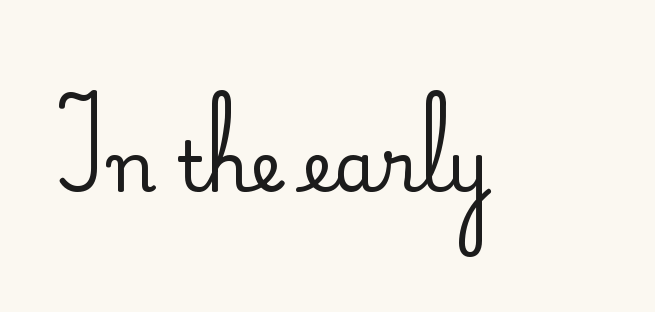
The image shows 69 px serif type, upright; set normal letter spacing, not underlined; medium stroke contrast and a small x-height.
